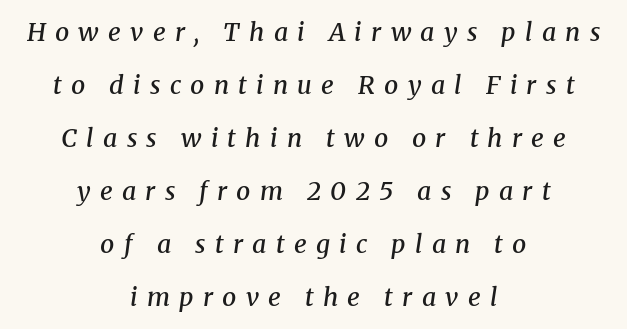
Each glyph is drawn with semibold strokes, heavier than normal yet not fully bold. There's an unmistakable incline to the writing here. This block would shrink considerably if given ordinary leading; it's expanded now. Inter-character spacing is expanded well beyond the font's built-in metrics. The strip under each line holds only bare page.
